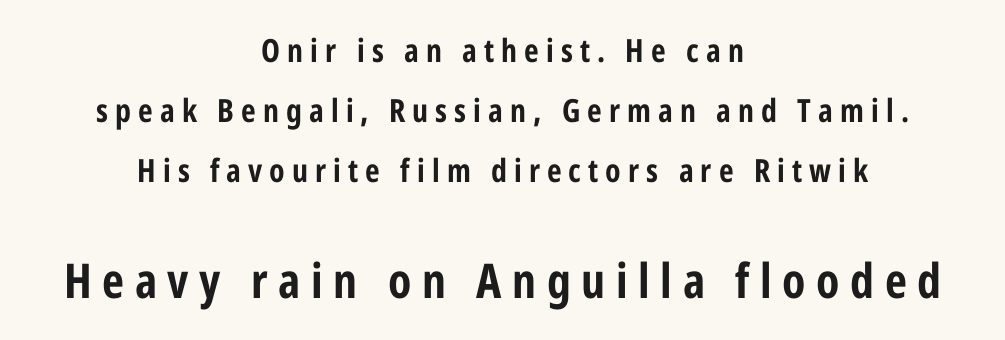
Anything drawn beneath the words? Only blank space. Note the varied advance widths — an 'i' is clearly narrower than an 'm'. The composition opens small and finishes big. Posture: upright roman.
